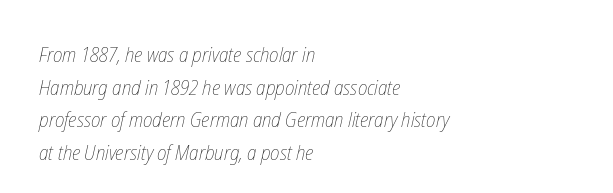
The image shows 21 px text type; set left-aligned, normal line spacing (1.55x), normal letter spacing, not underlined.
